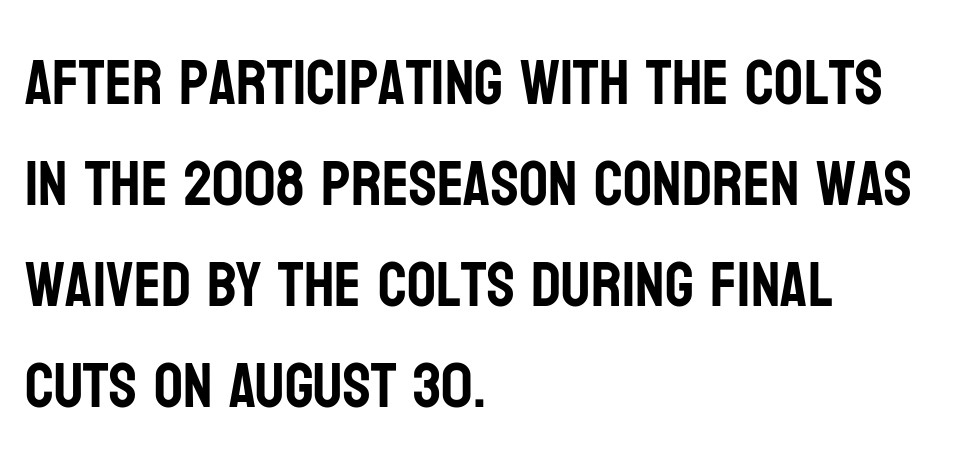
{"serif": "no", "italic": "no", "width": "condensed", "stroke_contrast": "low", "x_height": "large", "monospaced": "no", "underline": "no", "align": "left", "line_spacing": "normal", "line_spacing_ratio": 1.58, "letter_spacing": "normal", "letter_spacing_em": 0.0, "glyph_px": 64}
